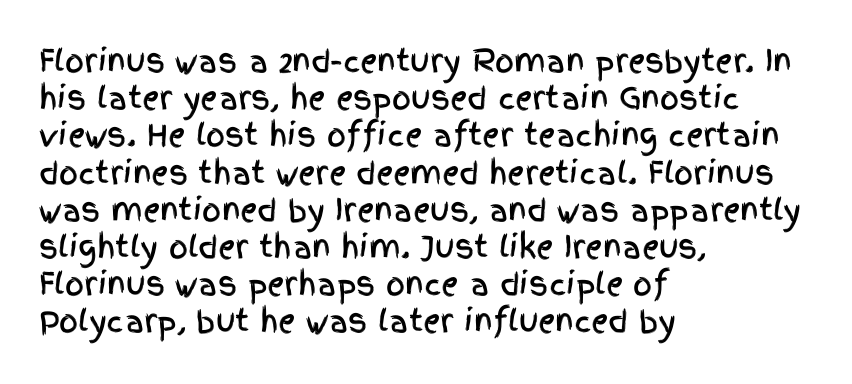
Q: Is the text italic (slanted)? A: No, it is upright.
Q: Is the typeface a serif or a sans-serif typeface? A: Sans-serif.
Q: Is the text underlined? A: No.
Q: How is the paragraph aligned? A: Left-aligned.
Q: Is the spacing between letters normal or unusually wide? A: Normal.
Q: Width (condensed, normal, or wide)? A: Condensed.
Q: x-height? A: Large.
Q: Monospaced? A: No.
